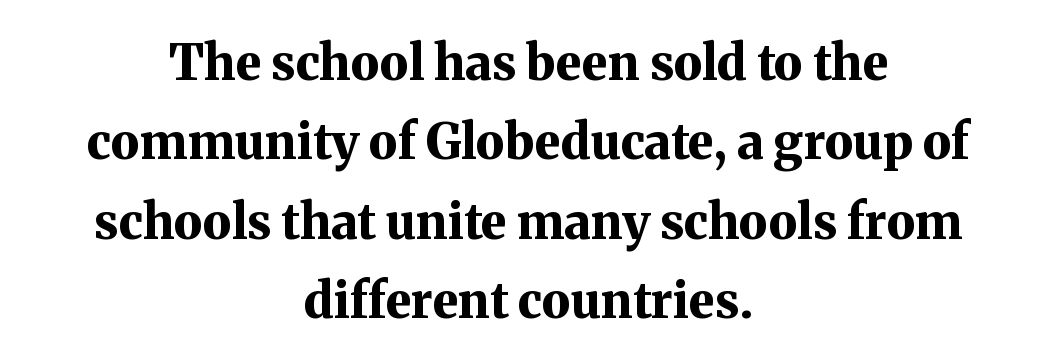
Q: Is the text bold? A: Yes.
Q: Is the text italic (slanted)? A: No, it is upright.
Q: Is the typeface a serif or a sans-serif typeface? A: Serif.
Q: Is the text underlined? A: No.
Q: How is the paragraph aligned? A: Centered.
Q: Is the spacing between letters normal or unusually wide? A: Normal.
Q: Is the spacing between lines tight, normal or loose? A: Normal.
Q: Width (condensed, normal, or wide)? A: Normal.
Q: Stroke contrast? A: Medium.
Q: x-height? A: Medium.
Q: Monospaced? A: No.
